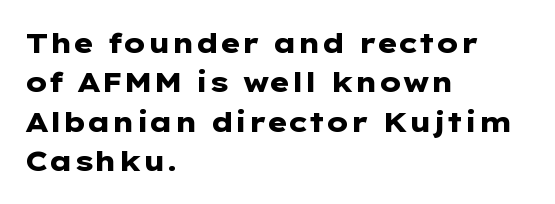
Spacing verdict: proportional, widths tailored to each character. Nothing unusual about the tracking: characters are spaced as the font intends. Does the copy run flush right? No — it runs flush left. Nope, no serifs anywhere on these letters. The passage shown is emphatically bold. A bare baseline throughout the passage.
